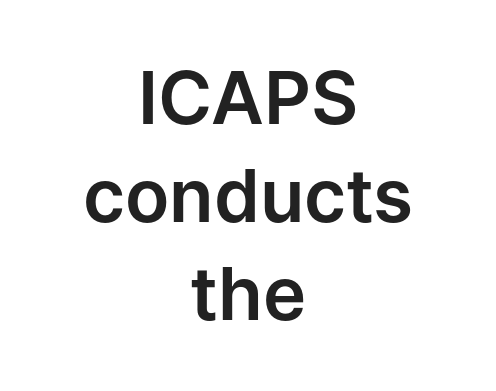
The lettering holds an erect, upright posture throughout. A clean baseline with only descenders dipping below it. The letters sit at their default tracking, neither squeezed nor spread. These lines are rendered in a variable-pitch font.
